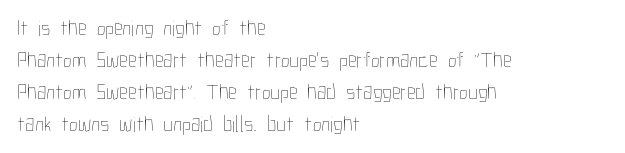
The image shows 22 px text type, upright; set left-aligned, normal line spacing (1.45x), normal letter spacing, not underlined.
